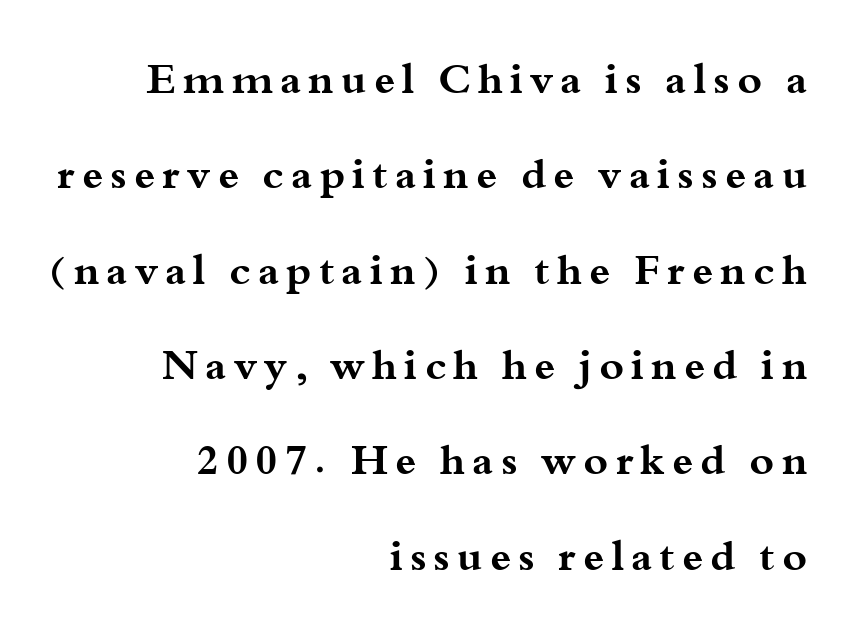
{"serif": "yes", "italic": "no", "bold": "yes", "weight": "bold", "width": "wide", "stroke_contrast": "medium", "x_height": "small", "monospaced": "no", "underline": "no", "align": "right", "line_spacing": "loose", "line_spacing_ratio": 2.27, "glyph_px": 42}
